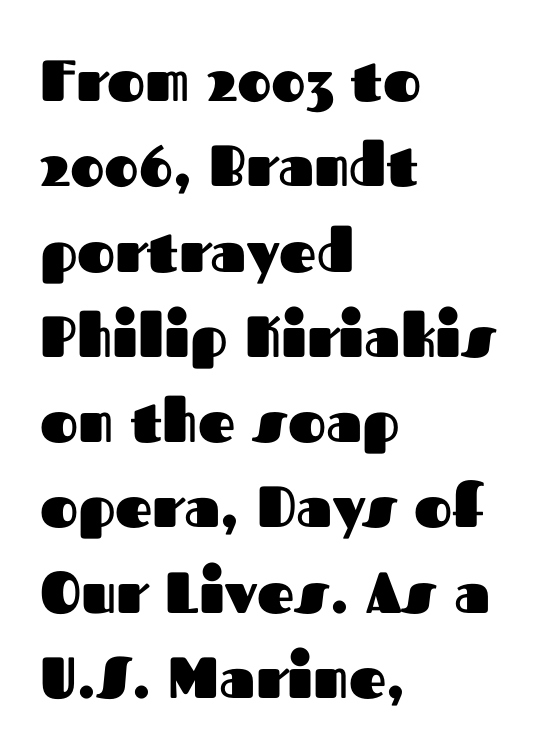
Q: Is the text bold? A: Yes.
Q: Is the text italic (slanted)? A: No, it is upright.
Q: Is the typeface a serif or a sans-serif typeface? A: Sans-serif.
Q: Is the text underlined? A: No.
Q: How is the paragraph aligned? A: Left-aligned.
Q: Is the spacing between letters normal or unusually wide? A: Normal.
Q: Is the spacing between lines tight, normal or loose? A: Normal.
Q: Width (condensed, normal, or wide)? A: Normal.
Q: Stroke contrast? A: Medium.
Q: x-height? A: Medium.
Q: Monospaced? A: No.
